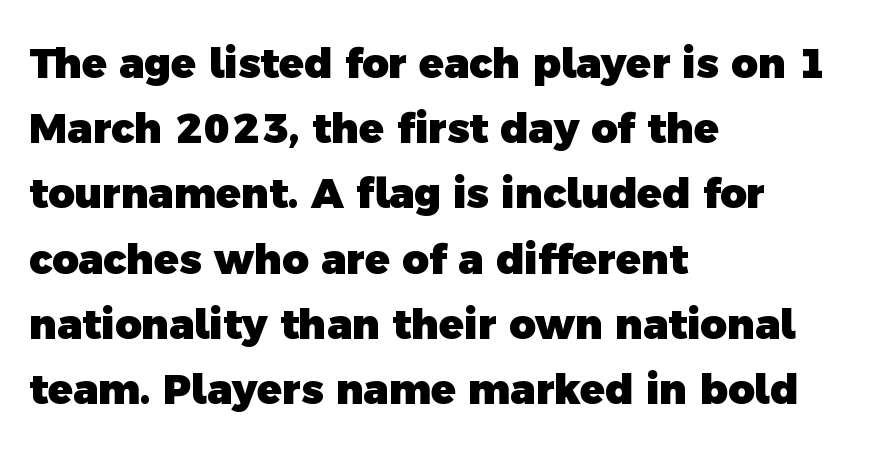
Classification — sans serif. Words float on clear page, feet unadorned. The characters look thick and weighty, a clear bold. Spacing verdict: proportional, widths tailored to each character.
